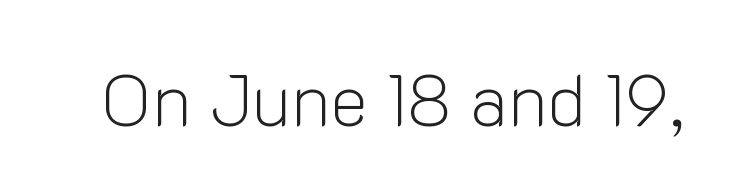
Bare-footed words on every line. Proportional: the letters do not fall into vertical columns. These lines keep a tight, regular rhythm from letter to letter. Compared with a typical body face, this is equally light or lighter still. The letters stand straight up with perfectly vertical stems.
